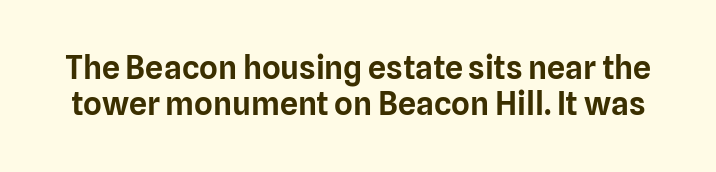
The letters carry no serifs — their stems end cleanly without finishing strokes. Has an underline been added? It has not. The face used here is proportionally spaced, like ordinary book or web type. Horizontal bands of white between lines are thin slivers. The letters sit at their default tracking, neither squeezed nor spread. It's the straight-up-and-down kind of type.
